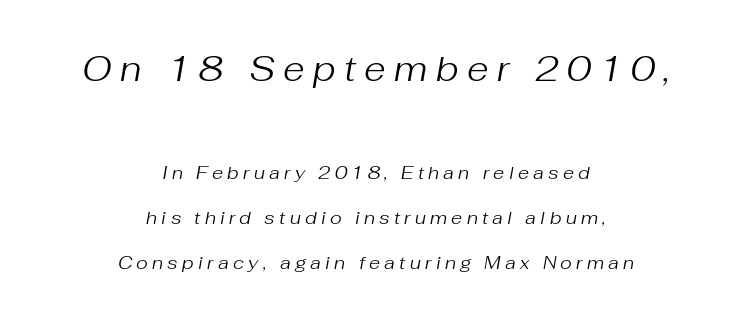
The rendering inserts visible extra space after every character. The lines in this sample share a center point and differ in where they start and stop. Look at the glyph heights: the upper group is clearly the bigger setting. Ink coverage per letter is moderate at most. A clean baseline with only descenders dipping below it.
